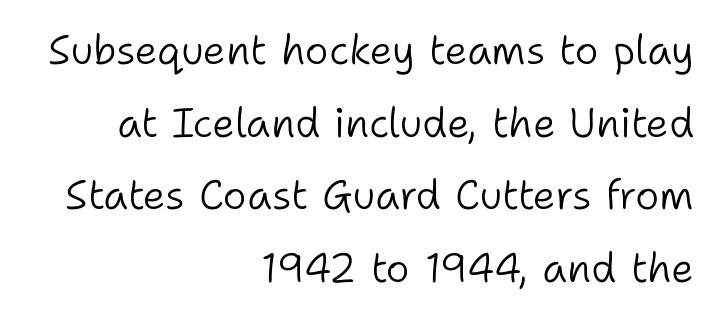
The image shows 41 px light sans-serif type, upright; set right-aligned, line spacing 1.77x, normal letter spacing, not underlined; low stroke contrast and a medium x-height.
